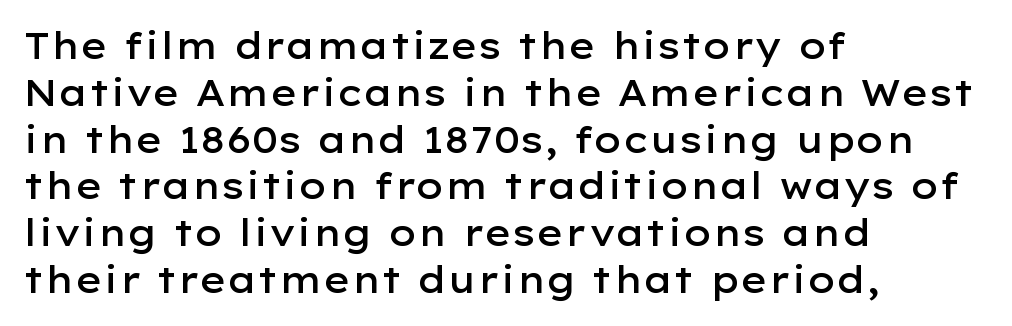
Summary of weight: moderately heavy, a semibold. Words float on clear page, feet unadorned. Whoever set this chose a conventional vertical rhythm. Alignment: flush left. The passage shown has conventional tracking throughout. The axis of the letterforms is exactly vertical.
